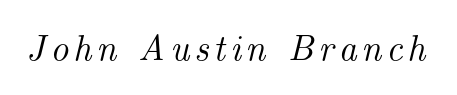
These lines are rendered in a variable-pitch font. Little horizontal feet cap the strokes, marking this as serif type. You can tell it's italic because the verticals aren't actually vertical. The string is rendered with underlining switched off.
